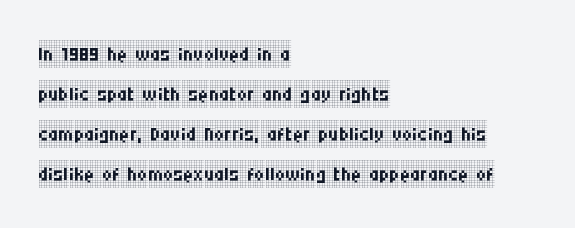
Q: Is the text bold? A: No.
Q: Is the text italic (slanted)? A: No, it is upright.
Q: Is the typeface a serif or a sans-serif typeface? A: Serif.
Q: Is the text underlined? A: No.
Q: How is the paragraph aligned? A: Left-aligned.
Q: Is the spacing between letters normal or unusually wide? A: Normal.
Q: Is the spacing between lines tight, normal or loose? A: Normal.
Q: Width (condensed, normal, or wide)? A: Condensed.
Q: Stroke contrast? A: Low.
Q: x-height? A: Large.
Q: Monospaced? A: No.
